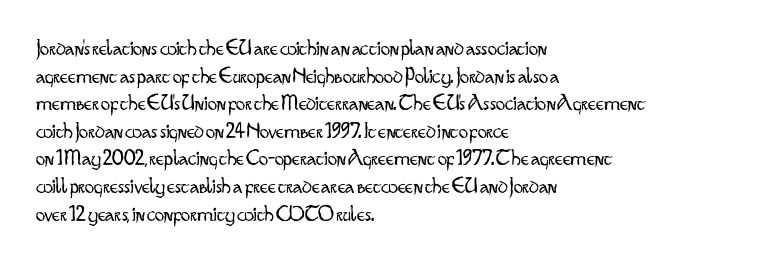
Q: Is the text bold? A: No.
Q: Is the text italic (slanted)? A: No, it is upright.
Q: Is the text underlined? A: No.
Q: How is the paragraph aligned? A: Left-aligned.
Q: Is the spacing between letters normal or unusually wide? A: Normal.
